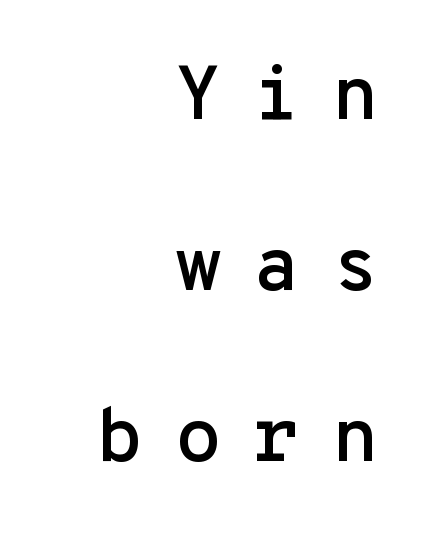
The passage shown has open, widely tracked lettering throughout. This rendering uses right alignment, leaving the left contour irregular. Type style note: lacks serifs. Has an underline been added? It has not. The passage shown is typed in a monospace face where columns stay perfectly aligned. Interline gaps are noticeably wide in this sample.
